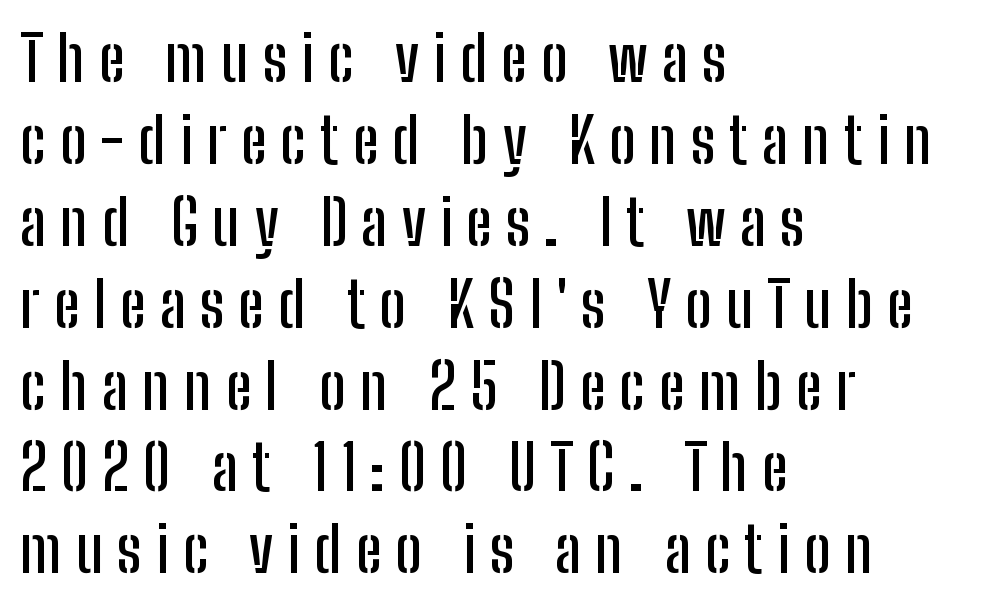
The image shows 63 px condensed sans-serif type, upright; set left-aligned, normal line spacing (1.3x), unusually wide letter spacing (+0.22 em), not underlined; low stroke contrast and a medium x-height.
